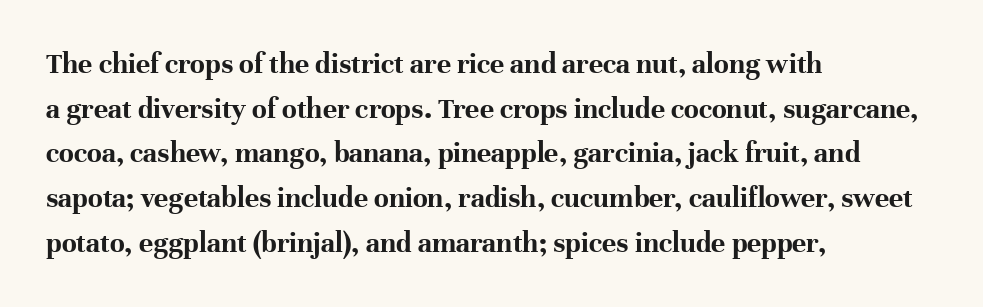
{"serif": "yes", "italic": "no", "bold": "yes", "weight": "bold", "width": "normal", "stroke_contrast": "high", "x_height": "medium", "monospaced": "no", "underline": "no", "align": "left", "line_spacing": "normal", "line_spacing_ratio": 1.49, "letter_spacing": "normal", "letter_spacing_em": 0.0, "glyph_px": 30}
